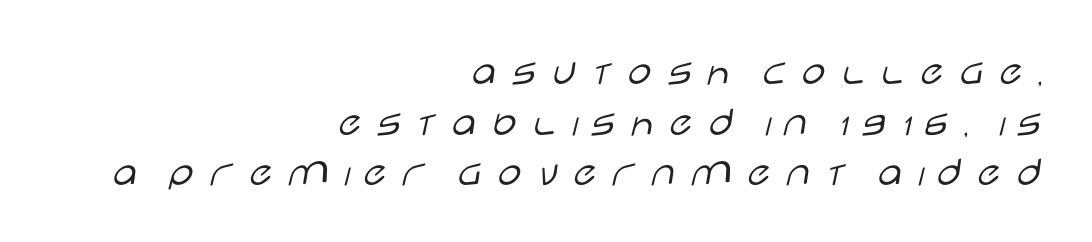
Q: Is the text bold? A: No.
Q: Is the text italic (slanted)? A: Yes.
Q: Is the typeface a serif or a sans-serif typeface? A: Sans-serif.
Q: Is the text underlined? A: No.
Q: How is the paragraph aligned? A: Right-aligned.
Q: Is the spacing between letters normal or unusually wide? A: Unusually wide.
Q: Width (condensed, normal, or wide)? A: Wide.
Q: Stroke contrast? A: Low.
Q: x-height? A: Large.
Q: Monospaced? A: No.
